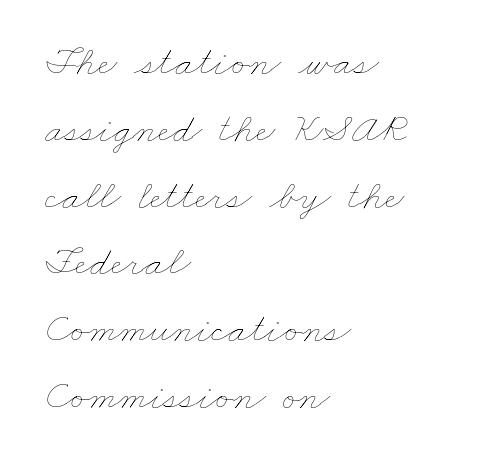
Summary of weight: not heavy and not bold. Does extra space separate the letters? No, they use regular spacing. The area under the type is left untouched. The setting favours the left margin, as ordinary paragraphs usually do. Note the varied advance widths — an 'i' is clearly narrower than an 'm'.
